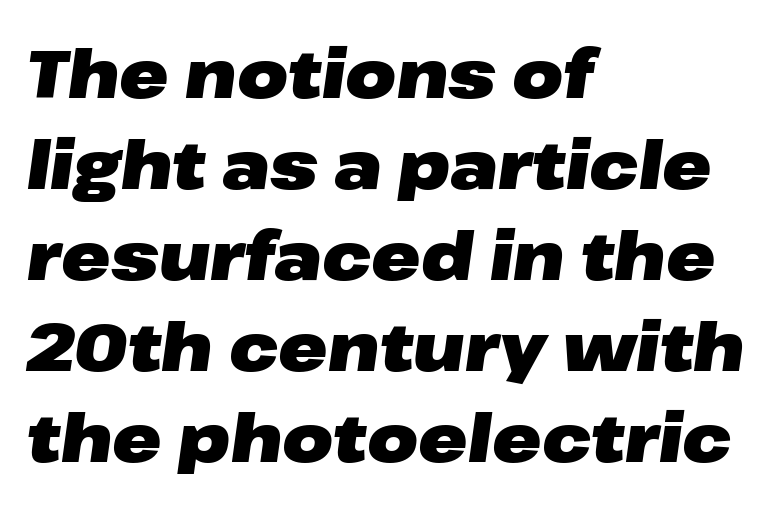
The image shows 66 px heavy, wide type, italic (leaning right); set left-aligned, normal line spacing (1.38x), normal letter spacing, not underlined; low stroke contrast and a medium x-height.
